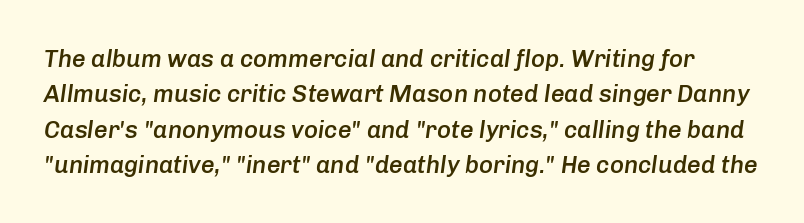
{"italic": "yes", "lean": "right", "slant_degrees": 8, "bold": "semi", "underline": "no", "line_spacing": "normal", "line_spacing_ratio": 1.47, "letter_spacing": "normal", "letter_spacing_em": 0.0, "glyph_px": 24}
